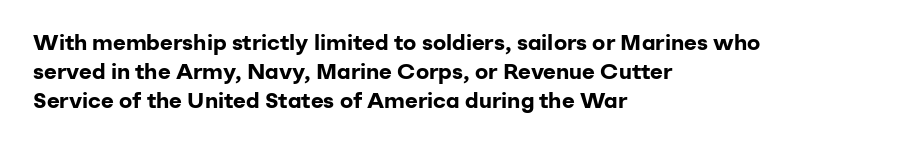
The rows are spaced the way most documents space them. Its strokes are broad and dark, the hallmark of bold type. Posture: upright roman. A bare baseline throughout the passage.
